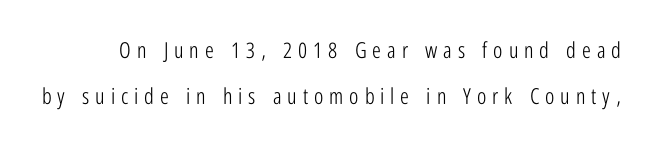
Q: Is the text bold? A: No.
Q: Is the text italic (slanted)? A: No, it is upright.
Q: Is the text underlined? A: No.
Q: Is the spacing between letters normal or unusually wide? A: Unusually wide.
Q: Is the spacing between lines tight, normal or loose? A: Loose.
